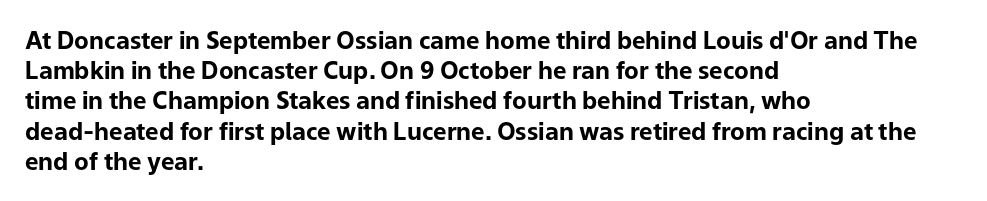
The image shows 24 px bold type, upright; set left-aligned, normal line spacing (1.26x), normal letter spacing, not underlined.
